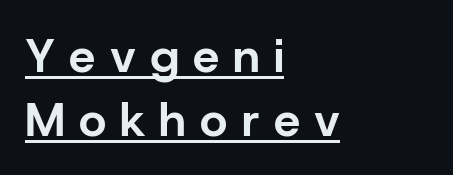
{"serif": "no", "italic": "no", "bold": "yes", "weight": "bold", "width": "normal", "stroke_contrast": "low", "x_height": "medium", "monospaced": "no", "underline": "yes", "align": "left", "line_spacing": "normal", "line_spacing_ratio": 1.36, "letter_spacing": "wide", "letter_spacing_em": 0.3, "glyph_px": 47}
